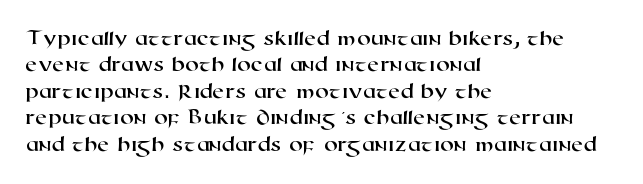
Type without underlining. Students, note that the glyphs here touch the page at normal intervals. Caption: multi-line text, flush left, ragged right.
